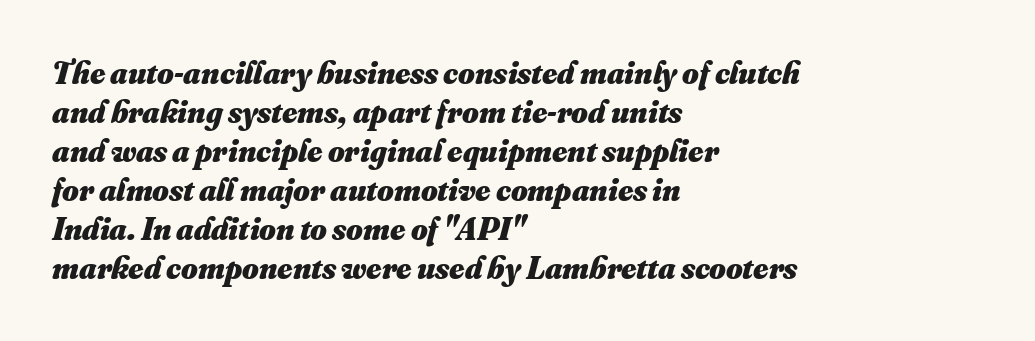
The image shows 32 px heavy type; set left-aligned, line spacing 1.22x, normal letter spacing, not underlined; medium stroke contrast and a small x-height.
